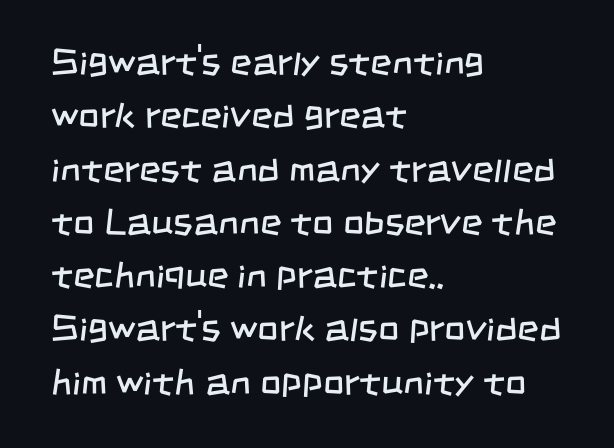
Q: Is the text bold? A: No.
Q: Is the typeface a serif or a sans-serif typeface? A: Sans-serif.
Q: Is the text underlined? A: No.
Q: How is the paragraph aligned? A: Left-aligned.
Q: Is the spacing between letters normal or unusually wide? A: Normal.
Q: Is the spacing between lines tight, normal or loose? A: Normal.
Q: Width (condensed, normal, or wide)? A: Condensed.
Q: Stroke contrast? A: Low.
Q: x-height? A: Large.
Q: Monospaced? A: No.
